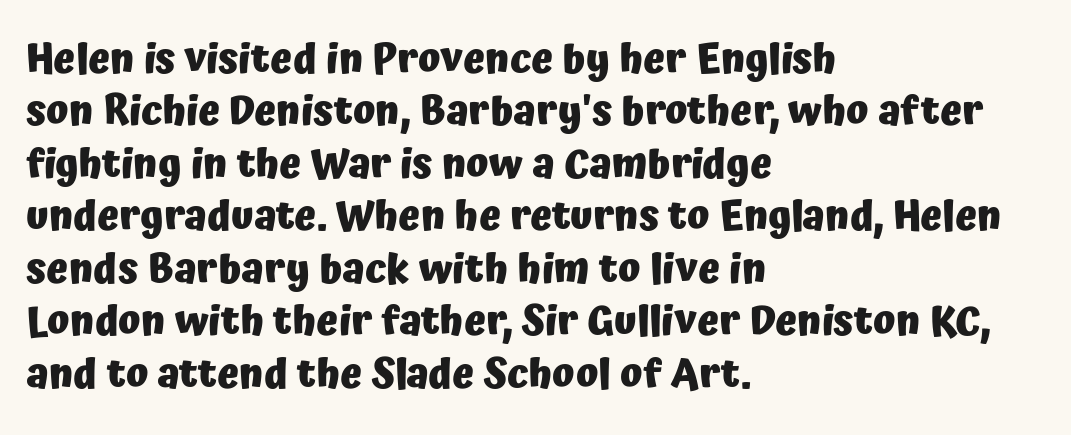
{"serif": "no", "italic": "no", "bold": "yes", "weight": "heavy", "width": "normal", "stroke_contrast": "low", "x_height": "medium", "monospaced": "no", "underline": "no", "align": "left", "line_spacing": "normal", "line_spacing_ratio": 1.28, "letter_spacing": "normal", "letter_spacing_em": 0.0, "glyph_px": 41}
